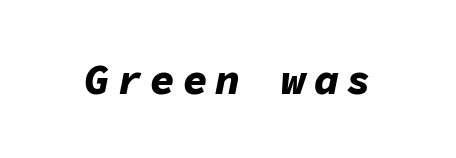
These lines are rendered in a fixed-pitch font. Posture: slanted. Strong, thick strokes mark this as bold type. Anything drawn beneath the words? Only blank space.
